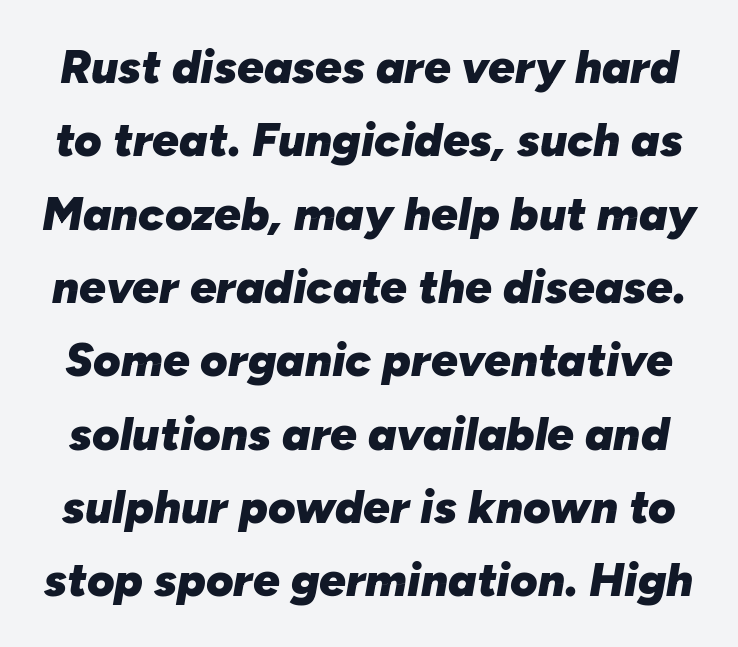
In terms of weight, the rendering is a true, heavy bold. Characters are canted at an angle relative to the baseline's perpendicular. The rendering keeps characters at their native spacing. Decoration check: the copy has no underline. Notice how descenders clear the ascenders below comfortably — that's standard leading. Is this a fixed-width face? No — the glyphs have proportional, varying widths.
